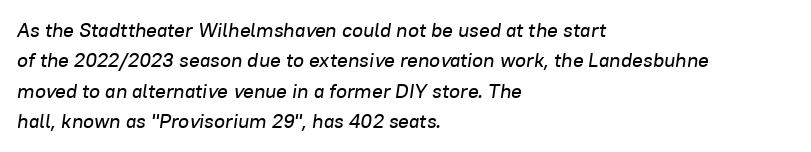
The rendering applies a slant to the glyphs. Reading down the column, the eye jumps a familiar distance to each next line. Look at the tracking — it's just the regular setting, nothing added. Alignment: flush left. Underline: absent.
